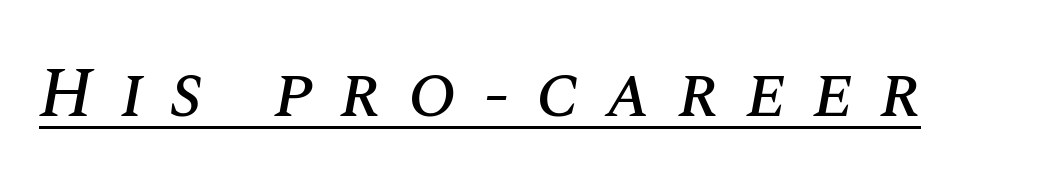
There's an unmistakable incline to the writing here. Check the space under the baseline: a stroke is drawn there. Is this a fixed-width face? No — the glyphs have proportional, varying widths. Glyph-to-glyph distance is far greater than everyday printed text.
